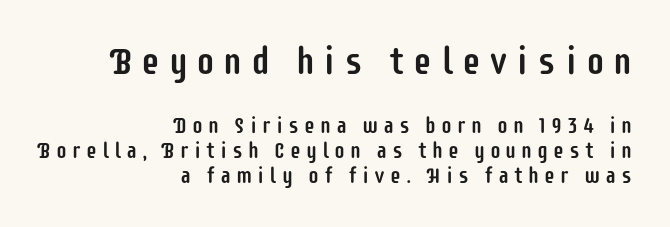
The image shows 38 px condensed sans-serif type, upright; set right-aligned, tight line spacing (1.14x), unusually wide letter spacing (+0.22 em), not underlined; the first (top) block is 1.73x larger; low stroke contrast and a large x-height.
